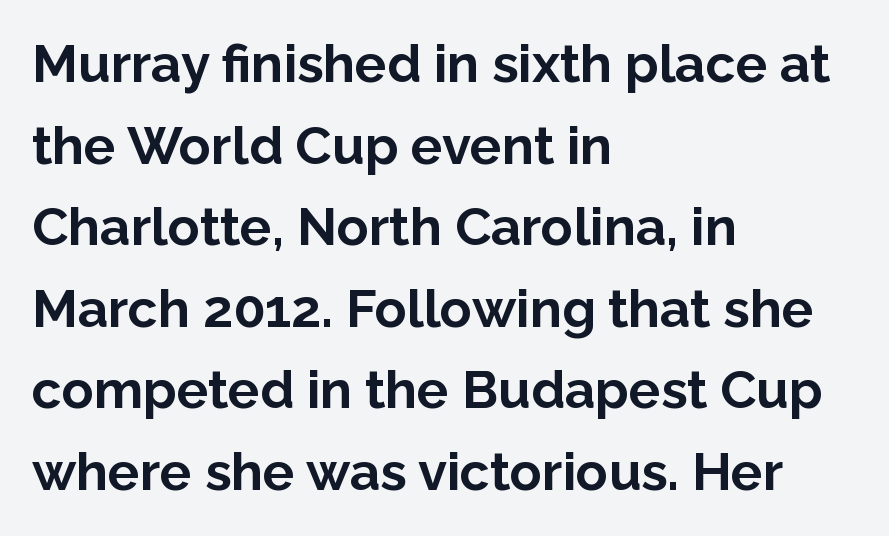
The image shows 53 px bold sans-serif type, upright; set left-aligned, normal line spacing (1.54x), normal letter spacing, not underlined; low stroke contrast and a medium x-height.
